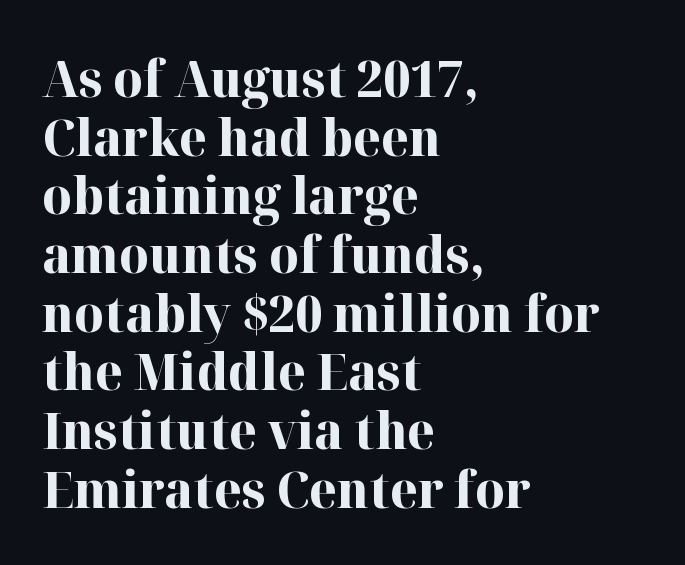
{"serif": "yes", "italic": "no", "bold": "yes", "weight": "bold", "width": "normal", "stroke_contrast": "high", "x_height": "medium", "monospaced": "no", "underline": "no", "align": "left", "line_spacing": "tight", "line_spacing_ratio": 1.15, "letter_spacing": "normal", "letter_spacing_em": 0.0, "glyph_px": 51}
